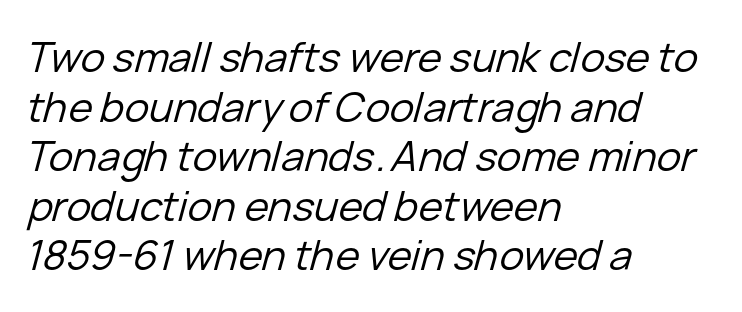
{"italic": "yes", "lean": "right", "slant_degrees": 15, "bold": "no", "weight": "regular", "width": "normal", "stroke_contrast": "low", "x_height": "medium", "monospaced": "no", "underline": "no", "align": "left", "line_spacing_ratio": 1.21, "letter_spacing": "normal", "letter_spacing_em": 0.0, "glyph_px": 41}
